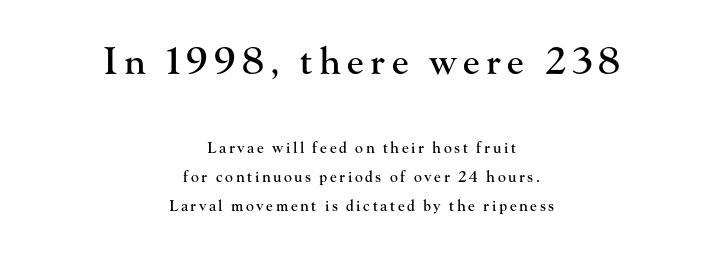
Characters remain perfectly vertical along every line. The characters display serif detailing at their extremities. A great deal of white space separates one row of letters from the next. Bare-footed words on every line. You could not count columns in this text — the font is proportionally spaced.
